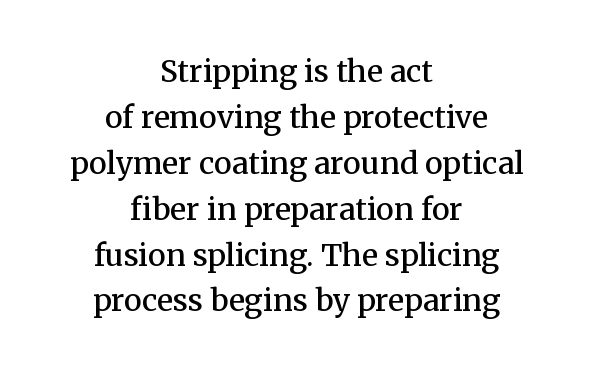
The image shows 30 px semibold serif type, upright; set centered, normal line spacing (1.53x), normal letter spacing, not underlined; medium stroke contrast and a medium x-height.
